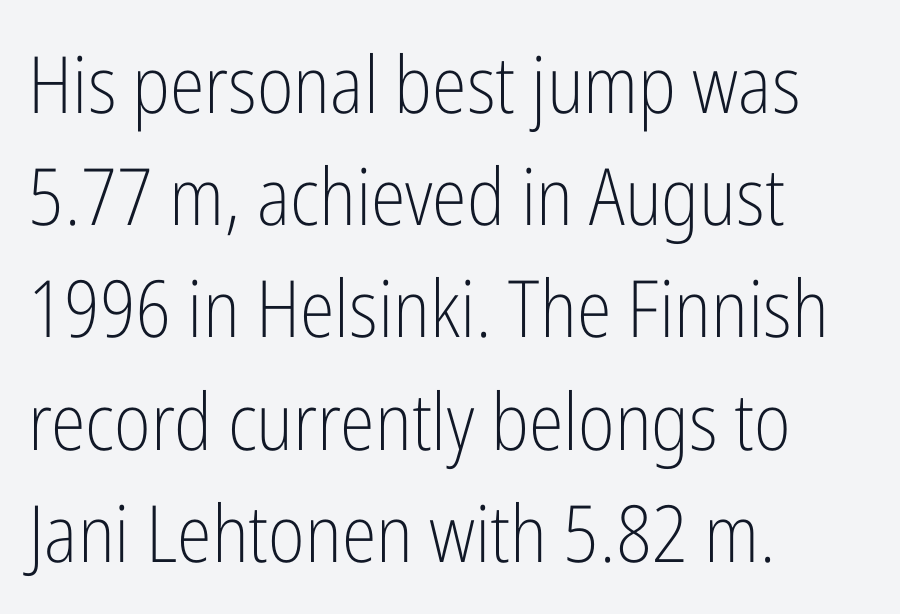
Is this a fixed-width face? No — the glyphs have proportional, varying widths. The lettering holds an erect, upright posture throughout. Horizontally, the lines are justified to the leading edge only. Stems and bowls with no extra thickness — not bold. The specimen omits any rule beneath the text block's lines. Stroke terminals: plain, sans-serif.
